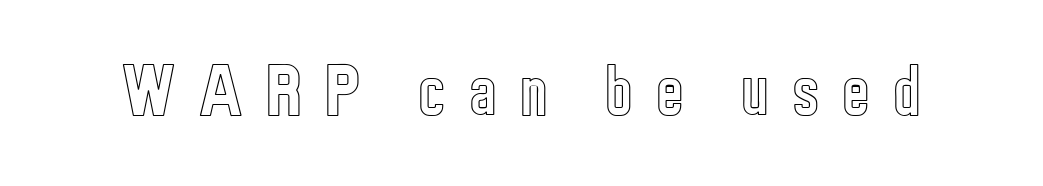
{"italic": "no", "width": "condensed", "x_height": "medium", "monospaced": "no", "underline": "no", "letter_spacing": "wide", "letter_spacing_em": 0.4, "glyph_px": 58}
